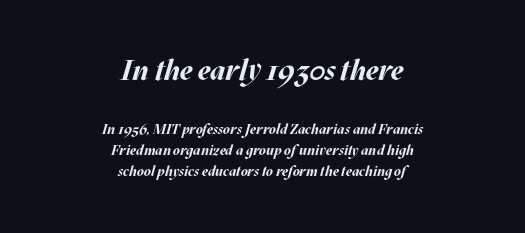
Q: Is the text bold? A: Yes.
Q: Is the text italic (slanted)? A: Yes, it leans right by about 17 degrees.
Q: Is the text underlined? A: No.
Q: How is the paragraph aligned? A: Centered.
Q: Is the spacing between letters normal or unusually wide? A: Normal.
Q: Is the spacing between lines tight, normal or loose? A: Normal.
Q: Which block of text is set in a larger size, the first (top) or the second (bottom)? A: The first (top) one.
Q: Width (condensed, normal, or wide)? A: Normal.
Q: Stroke contrast? A: Medium.
Q: x-height? A: Large.
Q: Monospaced? A: No.
